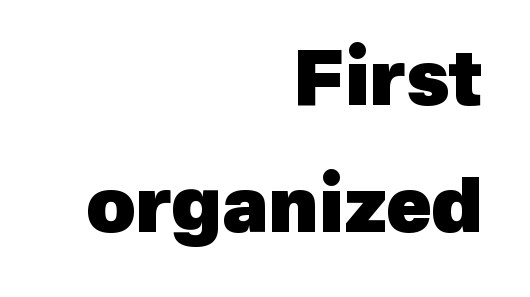
The type is set solid horizontally, with unmodified tracking. You could not count columns in this text — the font is proportionally spaced. Heavy, bold letterforms. In CSS terms this would be text-align: right. Classification — sans serif. Underline: absent.
